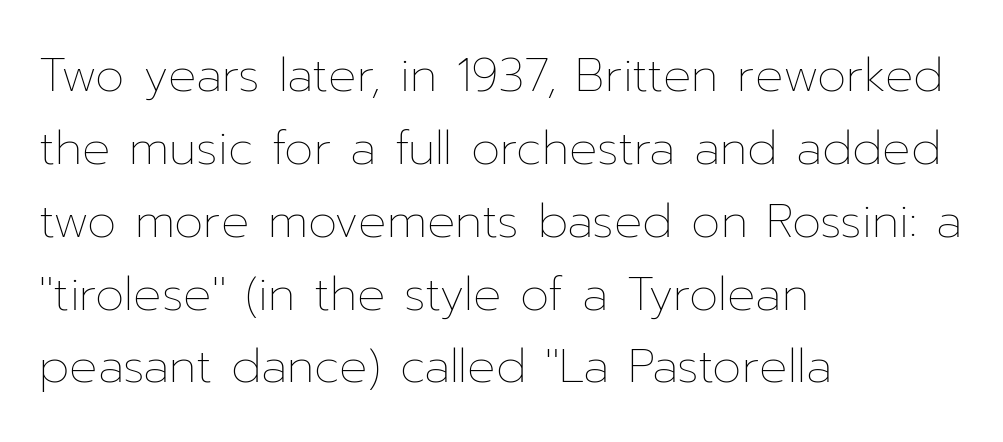
Each row of text sits above clean, open space. Notice how the stems are strictly vertical — no italics here. In CSS terms this would be text-align: left. How would I describe the line gaps? Plain and ordinary. Varying glyph widths throughout — classic text-font behaviour.
